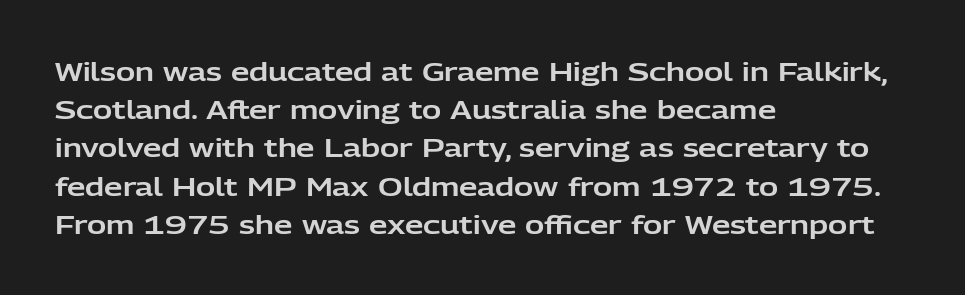
Q: Is the text italic (slanted)? A: No, it is upright.
Q: Is the text underlined? A: No.
Q: How is the paragraph aligned? A: Left-aligned.
Q: Is the spacing between letters normal or unusually wide? A: Normal.
Q: Is the spacing between lines tight, normal or loose? A: Normal.
